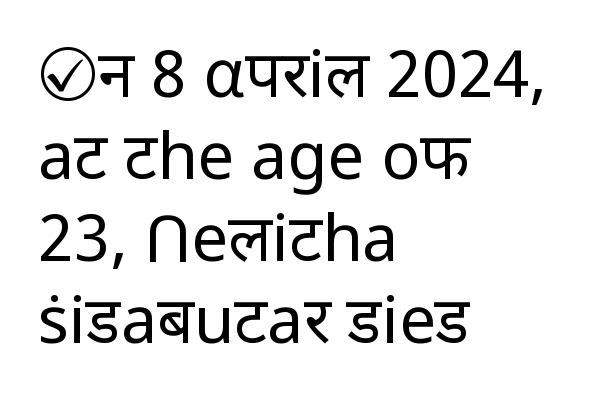
Q: Is the text bold? A: No.
Q: Is the text italic (slanted)? A: No, it is upright.
Q: Is the typeface a serif or a sans-serif typeface? A: Sans-serif.
Q: Is the text underlined? A: No.
Q: How is the paragraph aligned? A: Left-aligned.
Q: Is the spacing between letters normal or unusually wide? A: Normal.
Q: Is the spacing between lines tight, normal or loose? A: Normal.
Q: Width (condensed, normal, or wide)? A: Normal.
Q: Stroke contrast? A: Low.
Q: x-height? A: Medium.
Q: Monospaced? A: No.
